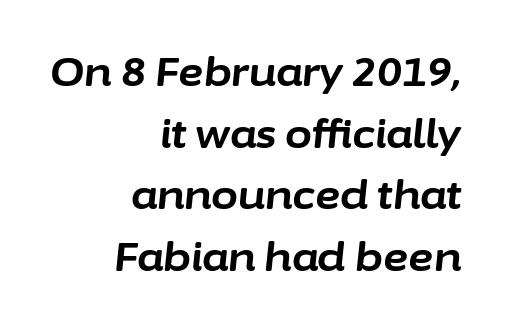
{"italic": "yes", "lean": "right", "slant_degrees": 6, "bold": "yes", "weight": "bold", "width": "normal", "stroke_contrast": "low", "x_height": "medium", "monospaced": "no", "underline": "no", "align": "right", "line_spacing": "normal", "line_spacing_ratio": 1.58, "letter_spacing": "normal", "letter_spacing_em": 0.0, "glyph_px": 39}
